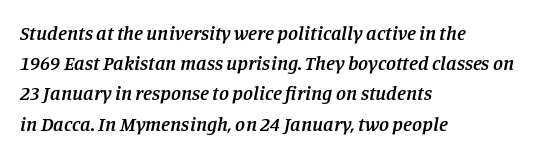
Q: Is the text bold? A: Semi-bold.
Q: Is the text italic (slanted)? A: Yes, it leans right by about 11 degrees.
Q: Is the text underlined? A: No.
Q: How is the paragraph aligned? A: Left-aligned.
Q: Is the spacing between letters normal or unusually wide? A: Normal.
Q: Is the spacing between lines tight, normal or loose? A: Normal.
